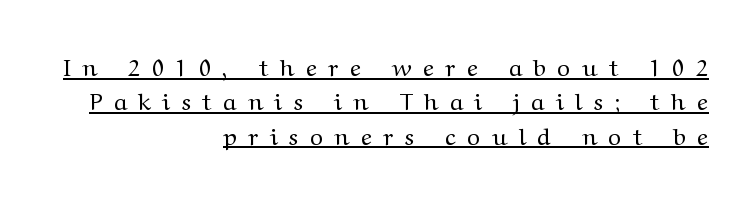
The image shows 24 px text type, upright; set right-aligned, normal line spacing (1.43x), unusually wide letter spacing (+0.48 em), underlined.
